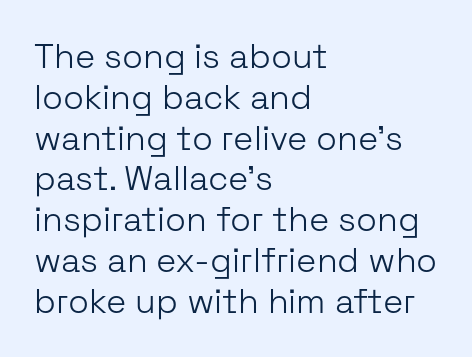
The image shows 34 px light sans-serif type, upright; set left-aligned, line spacing 1.2x, normal letter spacing, not underlined; low stroke contrast and a medium x-height.
